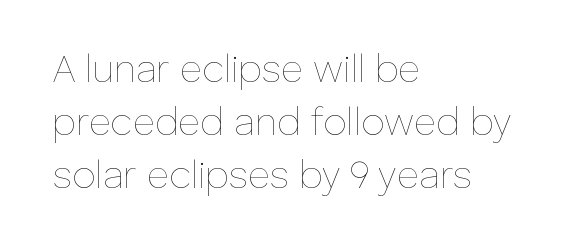
Q: Is the text bold? A: No.
Q: Is the text italic (slanted)? A: No, it is upright.
Q: Is the text underlined? A: No.
Q: How is the paragraph aligned? A: Left-aligned.
Q: Is the spacing between letters normal or unusually wide? A: Normal.
Q: Is the spacing between lines tight, normal or loose? A: Normal.
Q: Width (condensed, normal, or wide)? A: Normal.
Q: Stroke contrast? A: Low.
Q: x-height? A: Medium.
Q: Monospaced? A: No.
